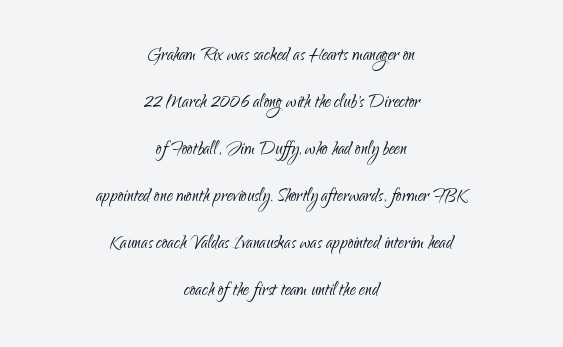
The foot of each line stays bare and open. This sample uses plain, unmodified letter spacing. Caption: multi-line text, centered on the measure.
